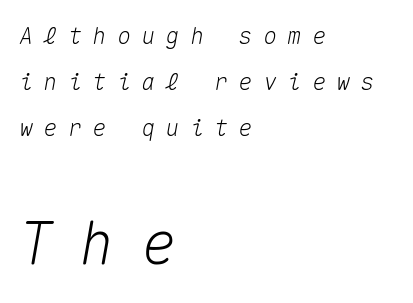
{"italic": "yes", "lean": "right", "slant_degrees": 10, "width": "normal", "stroke_contrast": "medium", "x_height": "medium", "monospaced": "yes", "underline": "no", "align": "left", "line_spacing": "loose", "line_spacing_ratio": 2.0, "letter_spacing": "wide", "letter_spacing_em": 0.46, "larger_block": "second", "size_ratio": 2.52, "glyph_px": 58}
